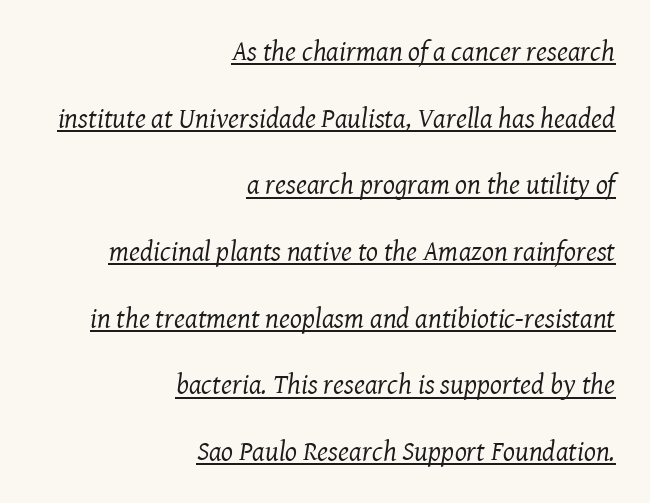
Leftover space on each line is placed entirely before the opening word. Descenders here cross a horizontal rule under the line. Note the varied advance widths — an 'i' is clearly narrower than an 'm'. Does the type have serifs? Yes, each stem ends in a small foot. These lines stand farther apart than default settings would place them. The strokes are not fattened; the text isn't bold.
